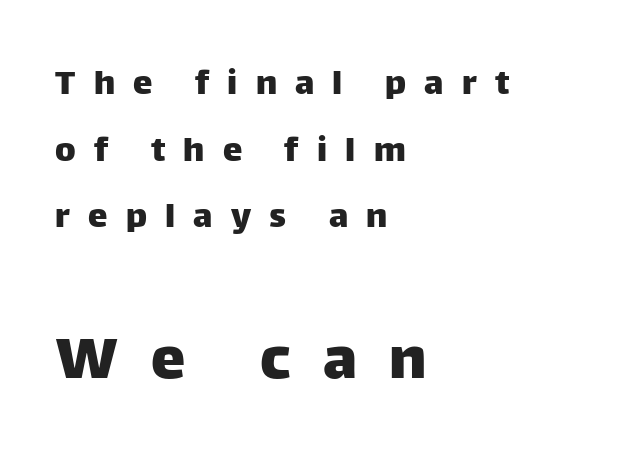
{"serif": "no", "italic": "no", "width": "normal", "stroke_contrast": "low", "x_height": "large", "monospaced": "no", "underline": "no", "align": "left", "line_spacing_ratio": 1.71, "letter_spacing": "wide", "letter_spacing_em": 0.47, "larger_block": "second", "size_ratio": 1.77, "glyph_px": 69}
